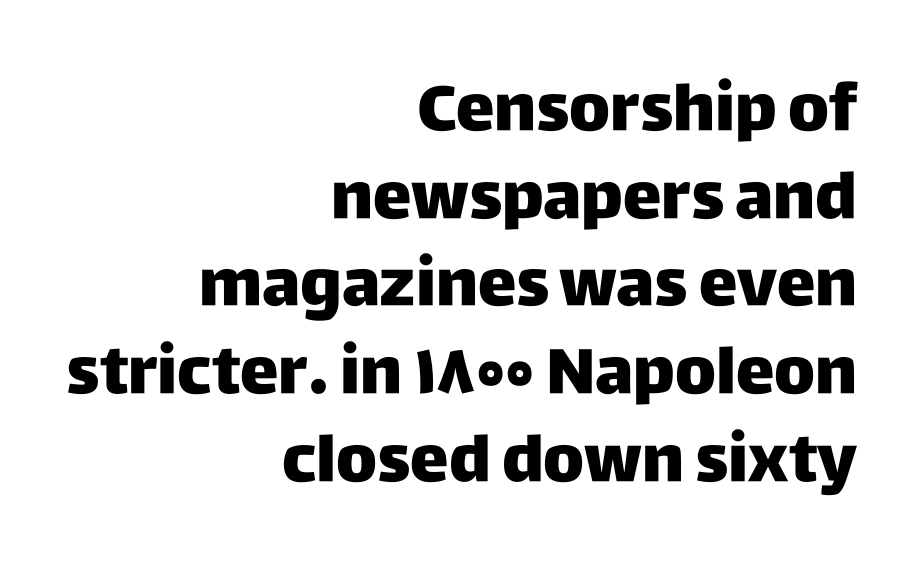
How are the letters spaced? Ordinarily, with no added tracking. Type without underlining. The rendering uses natural spacing where letterforms have individual widths. A flush-right, rag-left setting is used for this passage. The rendering shows plain stroke endings on the letterforms — a sans-serif design. In terms of leading, this rendering sits right in the middle.
